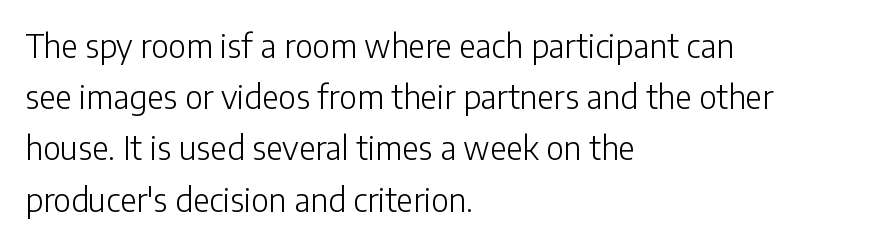
The space between consecutive lines is moderate. Look at the bottom of the vertical strokes: they stop flat, with no serifs. Horizontally, the lines are justified to the leading edge only. Do the characters align in a grid? No, the font is proportional.
